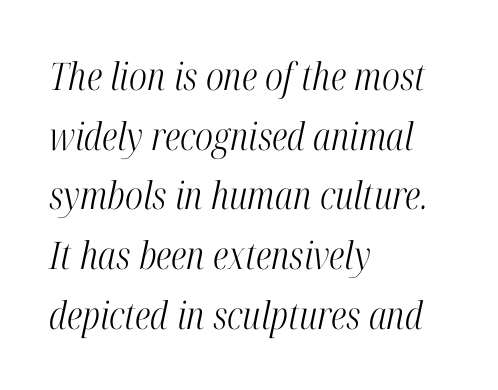
Q: Is the text bold? A: No.
Q: Is the text italic (slanted)? A: Yes, it leans right by about 12 degrees.
Q: Is the typeface a serif or a sans-serif typeface? A: Serif.
Q: Is the text underlined? A: No.
Q: How is the paragraph aligned? A: Left-aligned.
Q: Is the spacing between letters normal or unusually wide? A: Normal.
Q: Is the spacing between lines tight, normal or loose? A: Normal.
Q: Width (condensed, normal, or wide)? A: Condensed.
Q: Stroke contrast? A: High.
Q: x-height? A: Medium.
Q: Monospaced? A: No.
